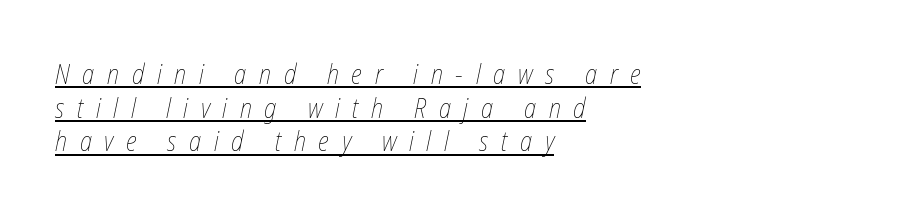
{"bold": "no", "underline": "yes", "align": "left", "line_spacing": "normal", "line_spacing_ratio": 1.25, "letter_spacing": "wide", "letter_spacing_em": 0.47, "glyph_px": 27}
